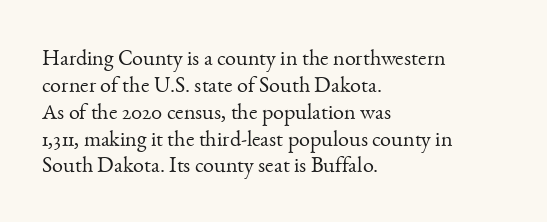
Honestly, the letter spacing is just normal — you wouldn't notice it. A student would call this left alignment; a typographer would say flush left, rag right. The font sits on the lighter half of the weight spectrum, regular included. Just letters on the line, the space beneath them empty.
